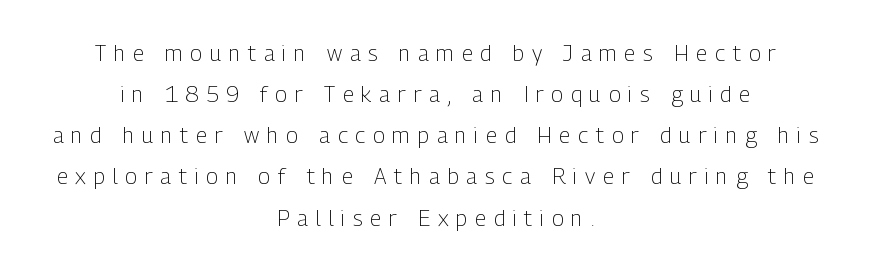
This rendering features lettering with no underline. The rendering positions every line midway between the sides. Ascenders rise straight up at ninety degrees. The horizontal fit of the characters is loose and conspicuously gappy.
